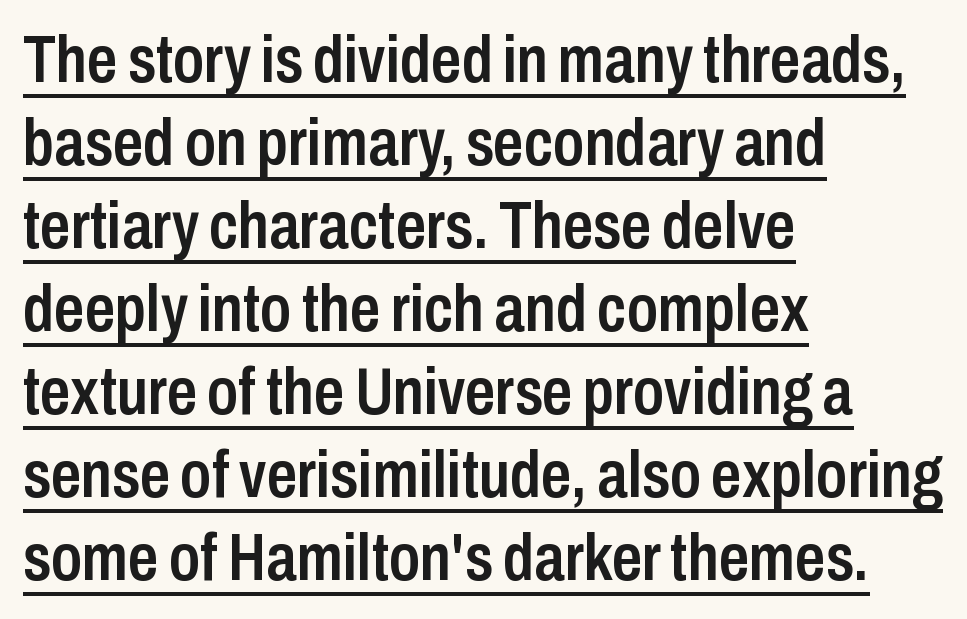
The image shows 67 px semibold, condensed sans-serif type, upright; set left-aligned, line spacing 1.24x, normal letter spacing, underlined; low stroke contrast and a medium x-height.
